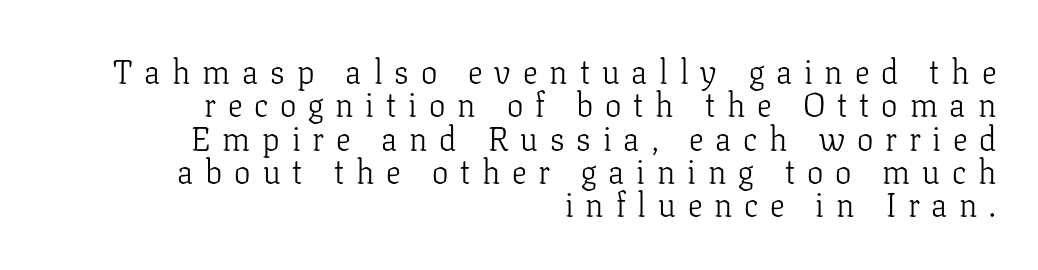
Think of a printed novel: that variable character pitch is what you see here. The ragged edge is on the left, which tells us the setting is flush right. The space beneath each line is pristine and unruled. Classification — serif. Weight: not bold — regular or lighter.
